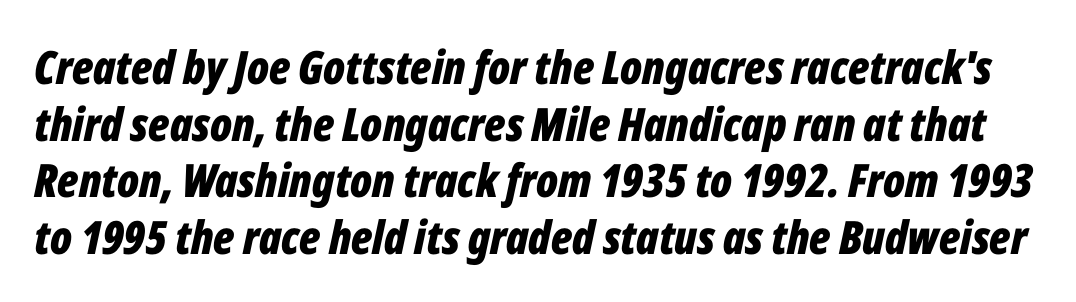
{"italic": "yes", "lean": "right", "slant_degrees": 12, "bold": "yes", "weight": "bold", "width": "condensed", "stroke_contrast": "low", "x_height": "medium", "monospaced": "no", "underline": "no", "line_spacing_ratio": 1.23, "letter_spacing": "normal", "letter_spacing_em": 0.0, "glyph_px": 46}
